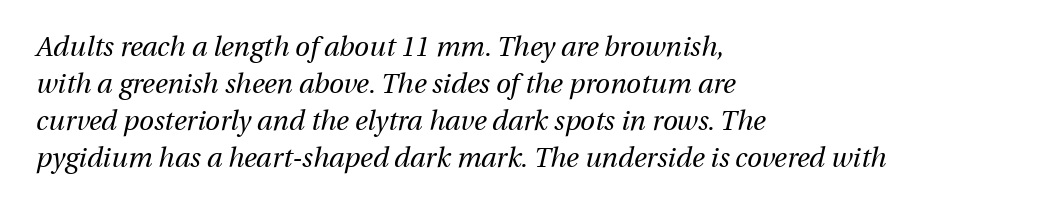
The image shows 27 px text type, italic (leaning right); set left-aligned, normal line spacing (1.37x), normal letter spacing, not underlined.
